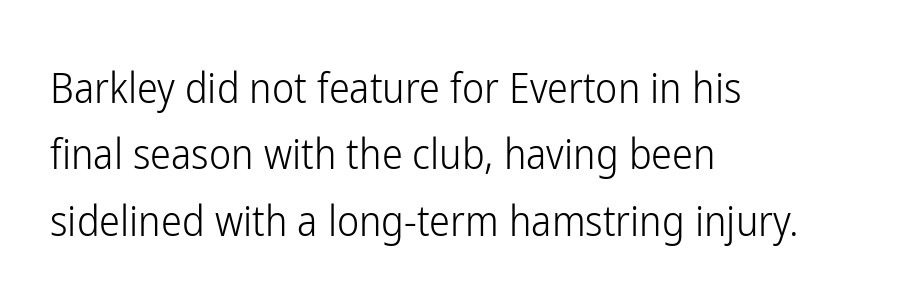
Summary of weight: not heavy and not bold. Caption: multi-line text, flush left, ragged right. The face used here is proportionally spaced, like ordinary book or web type. Inter-character spacing is left at the font's built-in metrics. Leading: standard.
